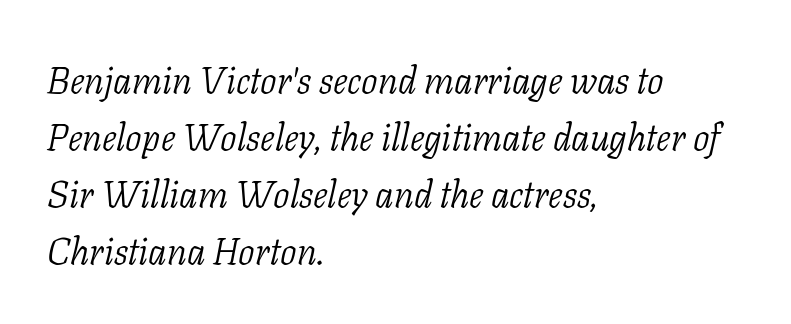
This block has exactly the height ordinary leading produces. Has an underline been added? It has not. The letterforms sit shoulder to shoulder at normal distance. Proportional: the letters do not fall into vertical columns. A student would call this left alignment; a typographer would say flush left, rag right.
